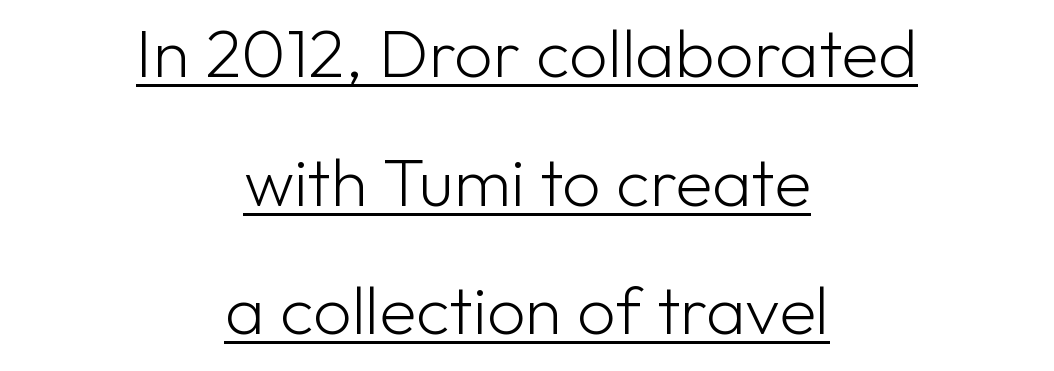
The image shows 68 px light sans-serif type, upright; set centered, line spacing 1.89x, normal letter spacing, underlined; low stroke contrast and a medium x-height.
